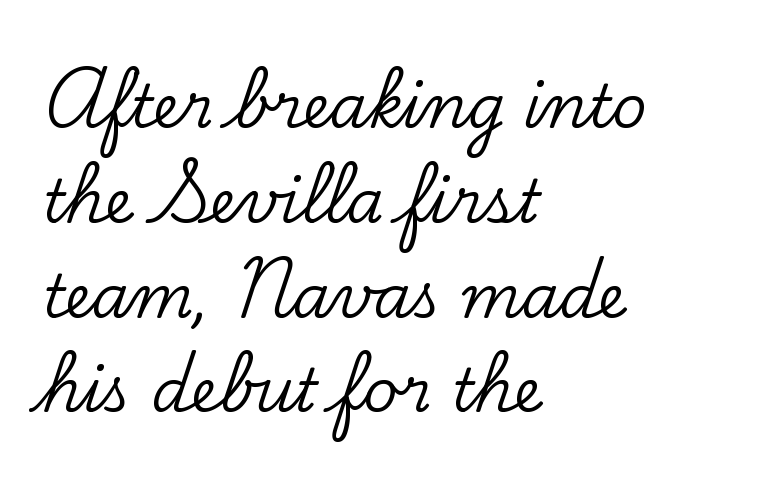
{"serif": "yes", "width": "normal", "stroke_contrast": "low", "x_height": "small", "monospaced": "no", "underline": "no", "align": "left", "line_spacing": "normal", "line_spacing_ratio": 1.58, "letter_spacing": "normal", "letter_spacing_em": 0.0, "glyph_px": 60}
